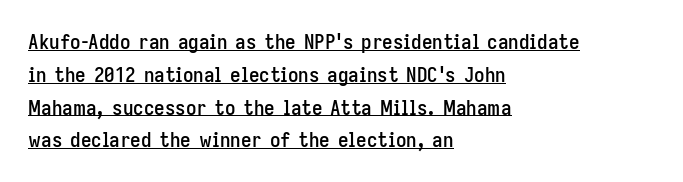
The image shows 21 px text type, upright; set left-aligned, normal line spacing (1.56x), normal letter spacing, underlined.
